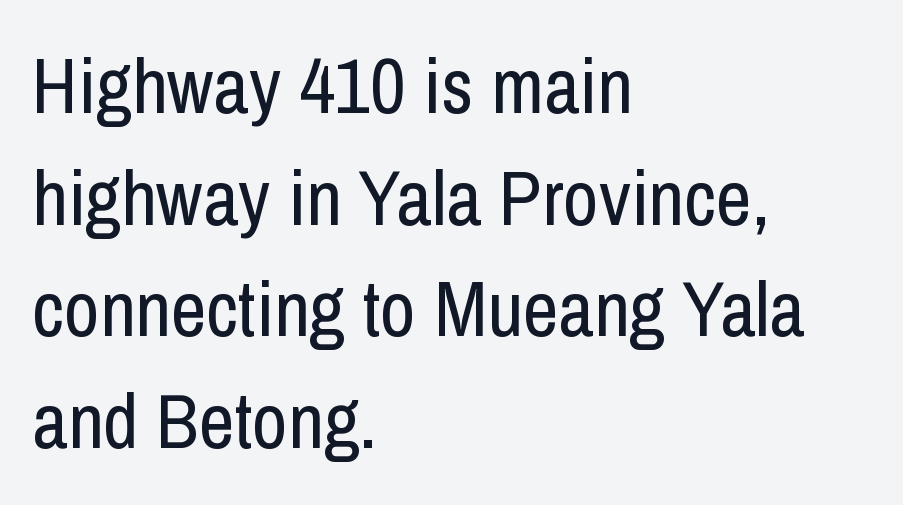
Q: Is the text bold? A: No.
Q: Is the text italic (slanted)? A: No, it is upright.
Q: Is the typeface a serif or a sans-serif typeface? A: Sans-serif.
Q: Is the text underlined? A: No.
Q: How is the paragraph aligned? A: Left-aligned.
Q: Is the spacing between letters normal or unusually wide? A: Normal.
Q: Is the spacing between lines tight, normal or loose? A: Normal.
Q: Width (condensed, normal, or wide)? A: Condensed.
Q: Stroke contrast? A: Low.
Q: x-height? A: Medium.
Q: Monospaced? A: No.
